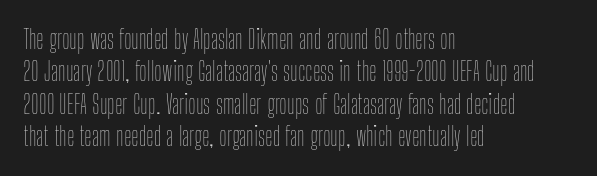
Line spacing here is normal. Nobody touched the tracking dial on this one. Quick note: underline off. Designer's note — italics off, roman on. The lines are quadded left.
